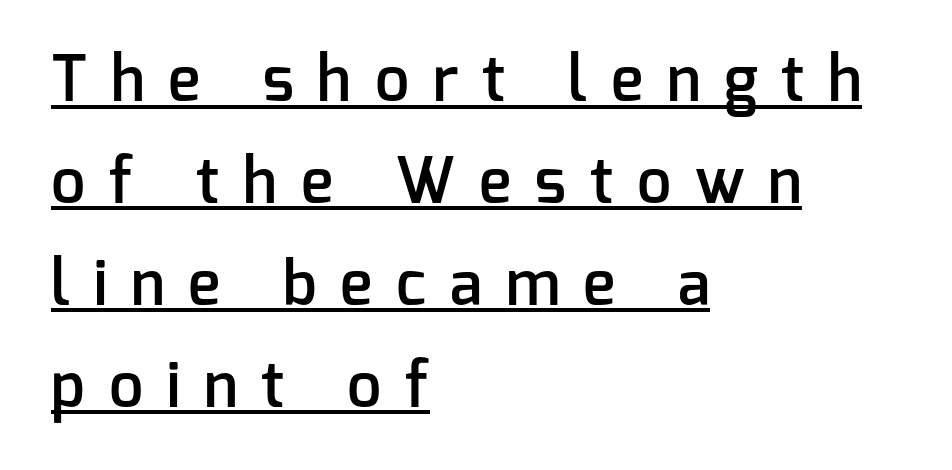
{"serif": "no", "italic": "no", "bold": "semi", "weight": "semibold", "width": "normal", "stroke_contrast": "low", "x_height": "medium", "monospaced": "no", "underline": "yes", "align": "left", "line_spacing": "normal", "line_spacing_ratio": 1.67, "letter_spacing": "wide", "letter_spacing_em": 0.39, "glyph_px": 61}
